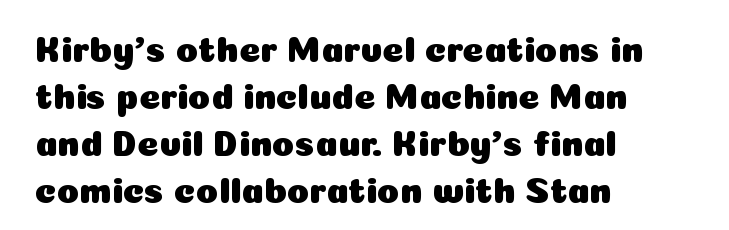
The image shows 36 px sans-serif type, upright; set left-aligned, normal line spacing (1.31x), normal letter spacing, not underlined; low stroke contrast and a medium x-height.
